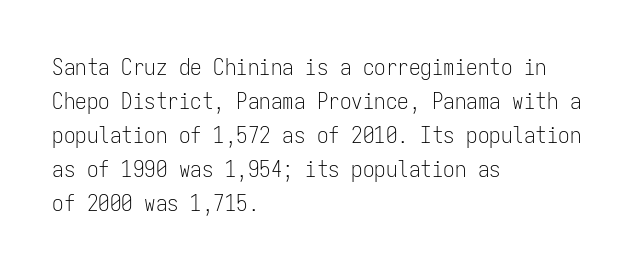
Q: Is the text bold? A: No.
Q: Is the text italic (slanted)? A: No, it is upright.
Q: Is the text underlined? A: No.
Q: How is the paragraph aligned? A: Left-aligned.
Q: Is the spacing between letters normal or unusually wide? A: Normal.
Q: Is the spacing between lines tight, normal or loose? A: Normal.
